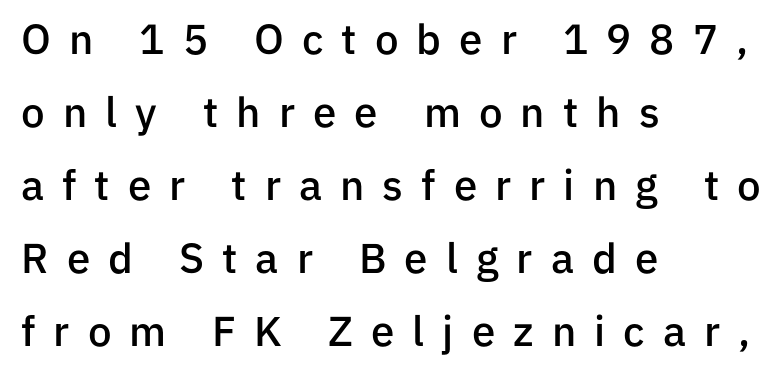
{"serif": "no", "italic": "no", "bold": "semi", "weight": "semibold", "width": "normal", "stroke_contrast": "low", "x_height": "medium", "monospaced": "no", "underline": "no", "align": "left", "line_spacing_ratio": 1.74, "letter_spacing": "wide", "letter_spacing_em": 0.43, "glyph_px": 42}
